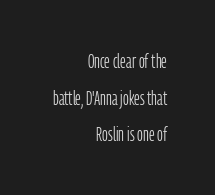
The image shows 20 px text type, upright; set right-aligned, line spacing 1.83x, normal letter spacing, not underlined.
